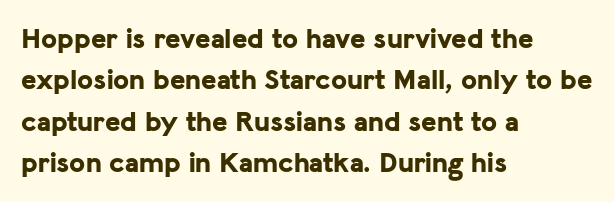
The image shows 29 px bold sans-serif type, upright; set left-aligned, normal line spacing (1.43x), normal letter spacing, not underlined; low stroke contrast and a medium x-height.
